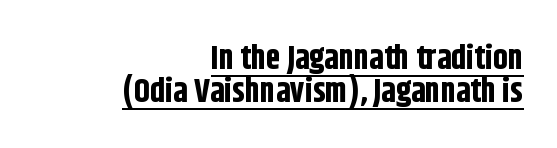
The image shows 33 px bold, condensed sans-serif type, upright; set right-aligned, tight line spacing (0.99x), normal letter spacing, underlined; low stroke contrast and a large x-height.
